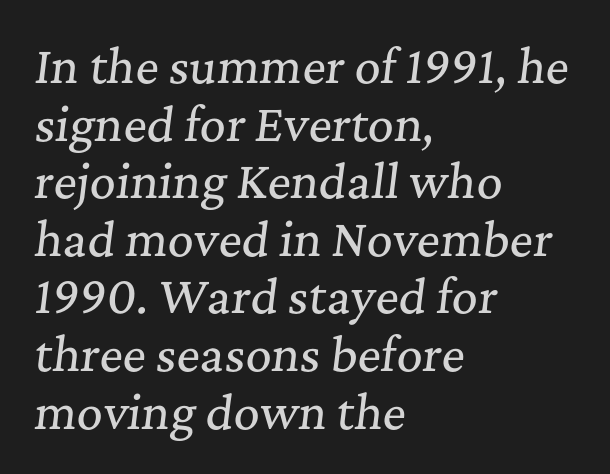
{"serif": "yes", "italic": "yes", "lean": "right", "slant_degrees": 7, "width": "normal", "stroke_contrast": "medium", "x_height": "medium", "monospaced": "no", "underline": "no", "align": "left", "line_spacing": "normal", "line_spacing_ratio": 1.28, "letter_spacing": "normal", "letter_spacing_em": 0.0, "glyph_px": 45}
